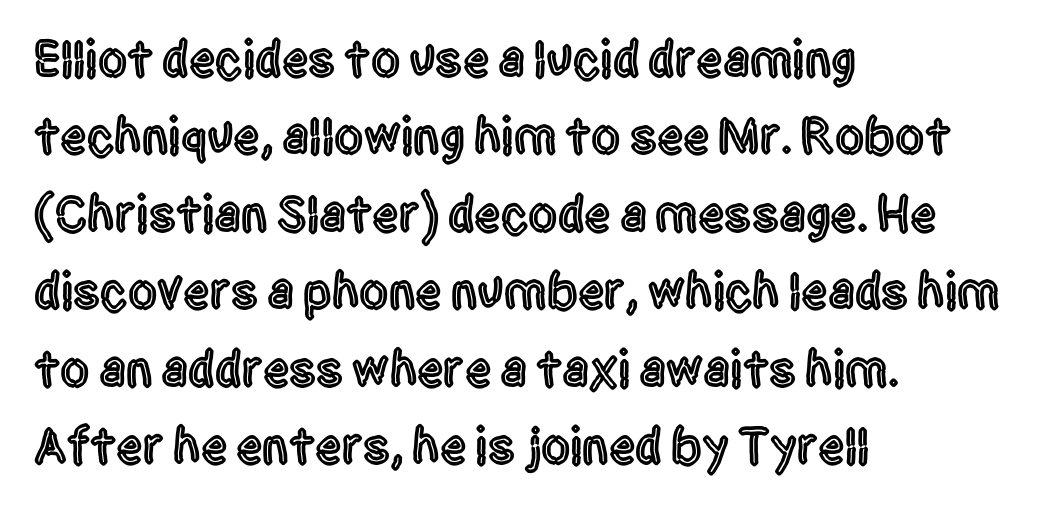
How are the letters spaced? Ordinarily, with no added tracking. Each letter keeps its own natural width here, so spacing adapts to shape. Leftover space on each line is placed entirely after the last word. The area under the type is left untouched.
